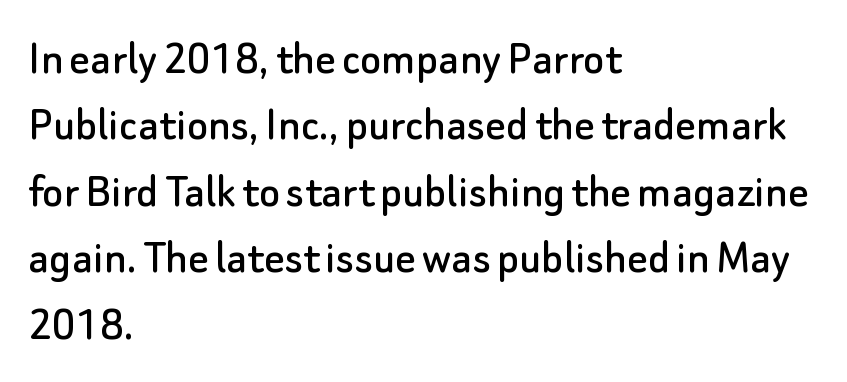
The image shows 50 px sans-serif type, upright; set left-aligned, normal line spacing (1.33x), normal letter spacing, not underlined; low stroke contrast and a small x-height.
